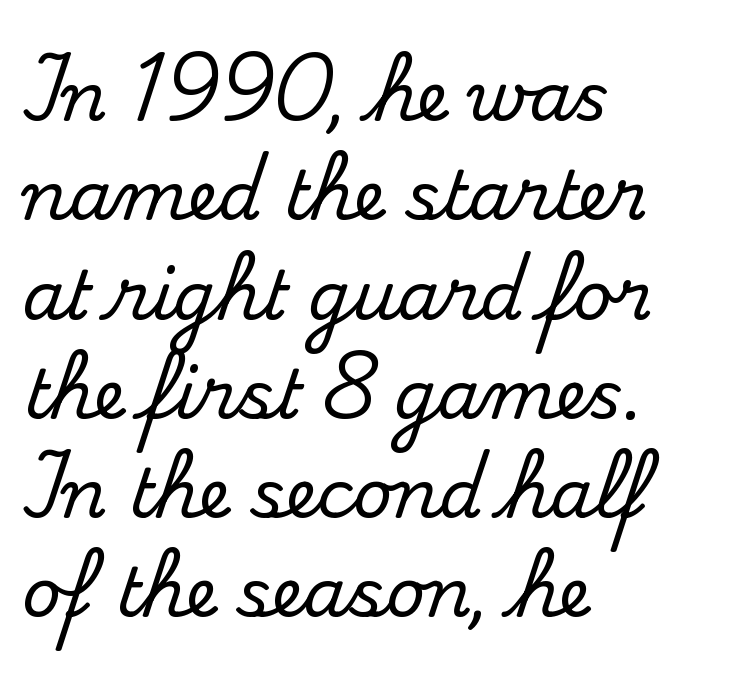
This rendering uses left alignment, leaving the right contour irregular. Each letter keeps its own natural width here, so spacing adapts to shape. Letters rest on an invisible, unmarked baseline. This block has exactly the height ordinary leading produces.
